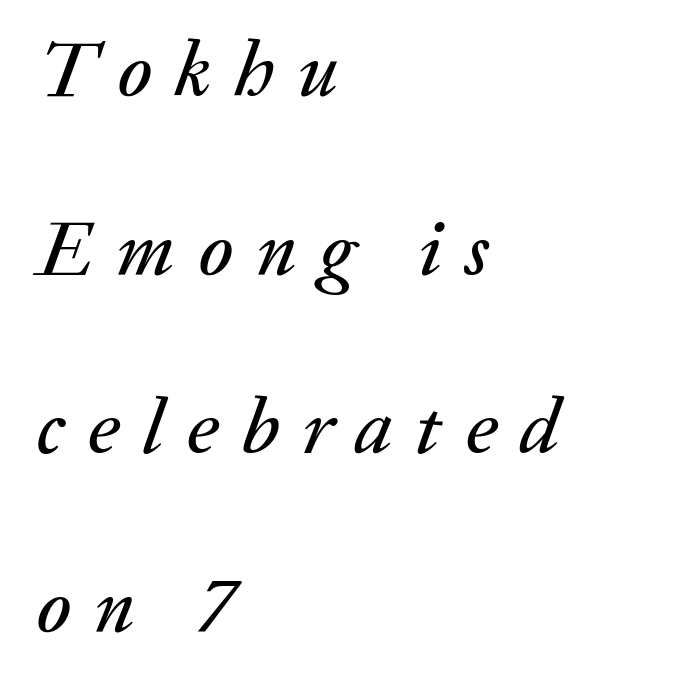
Characters follow at a spacing far wider than the type designer built in. Note the varied advance widths — an 'i' is clearly narrower than an 'm'. Posture: slanted. How would I describe the line gaps? Wide and relaxed. The paragraph shown leans on its left margin. Bare-footed words on every line.
